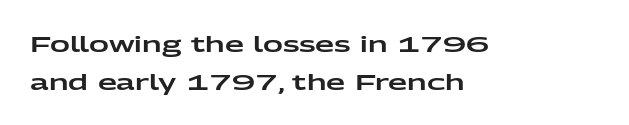
Q: Is the text italic (slanted)? A: No, it is upright.
Q: Is the text underlined? A: No.
Q: How is the paragraph aligned? A: Left-aligned.
Q: Is the spacing between letters normal or unusually wide? A: Normal.
